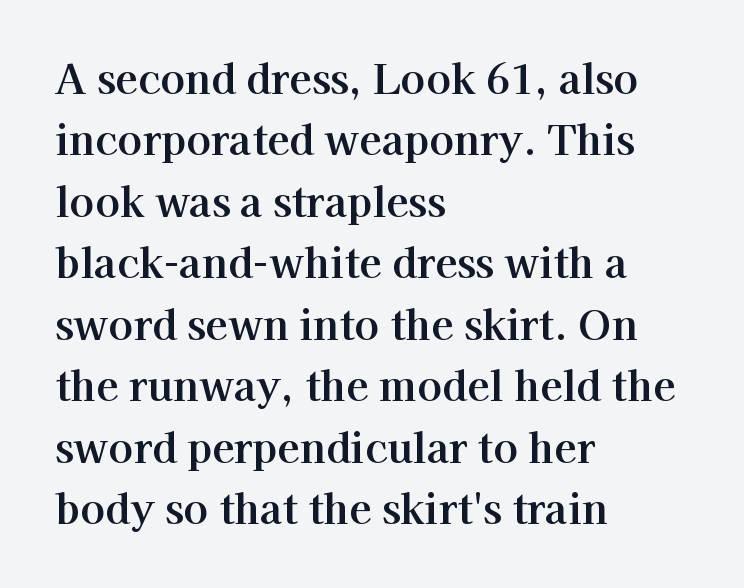
{"serif": "yes", "italic": "no", "width": "normal", "stroke_contrast": "high", "x_height": "medium", "monospaced": "no", "underline": "no", "align": "left", "line_spacing": "normal", "line_spacing_ratio": 1.5, "letter_spacing": "normal", "letter_spacing_em": 0.0, "glyph_px": 41}
